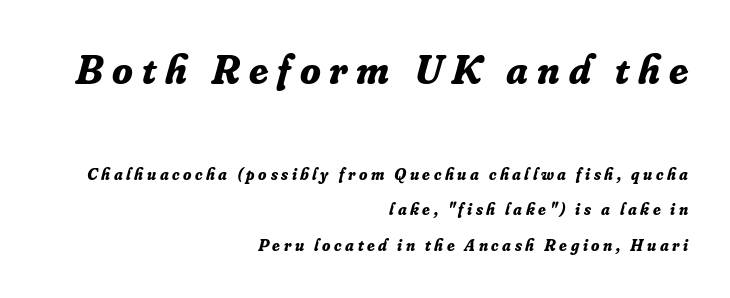
Q: Is the text bold? A: Yes.
Q: Is the text italic (slanted)? A: Yes, it leans right by about 16 degrees.
Q: Is the typeface a serif or a sans-serif typeface? A: Serif.
Q: Is the text underlined? A: No.
Q: How is the paragraph aligned? A: Right-aligned.
Q: Is the spacing between letters normal or unusually wide? A: Unusually wide.
Q: Is the spacing between lines tight, normal or loose? A: Loose.
Q: Which block of text is set in a larger size, the first (top) or the second (bottom)? A: The first (top) one.
Q: Width (condensed, normal, or wide)? A: Normal.
Q: Stroke contrast? A: Low.
Q: x-height? A: Small.
Q: Monospaced? A: No.
